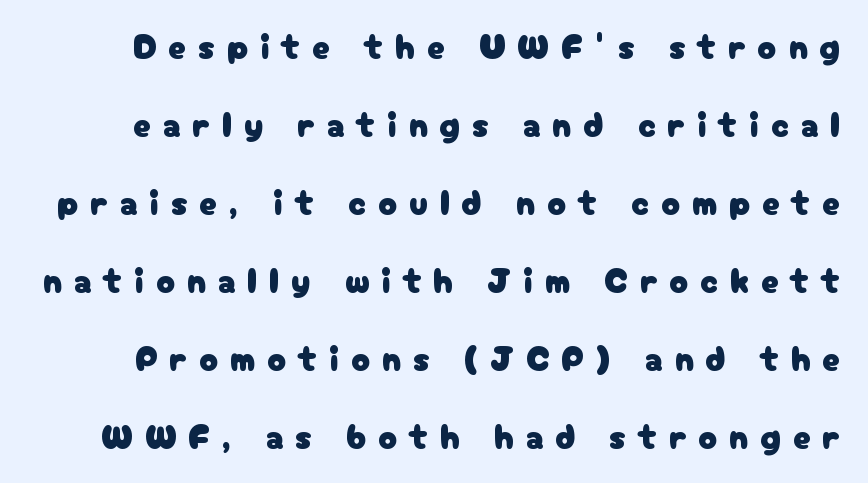
Only glyphs here, with clear space below each row. Successive baselines arrive slowly, with a big drop between each. Display-style spreading of the glyphs; the letterfit is very open. Think of a printed novel: that variable character pitch is what you see here.
